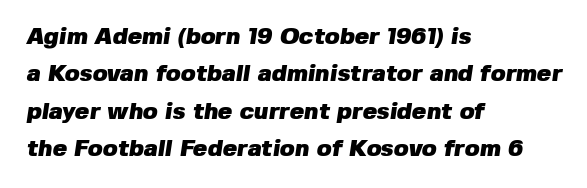
Q: Is the text bold? A: Yes.
Q: Is the text underlined? A: No.
Q: How is the paragraph aligned? A: Left-aligned.
Q: Is the spacing between letters normal or unusually wide? A: Normal.
Q: Is the spacing between lines tight, normal or loose? A: Normal.
